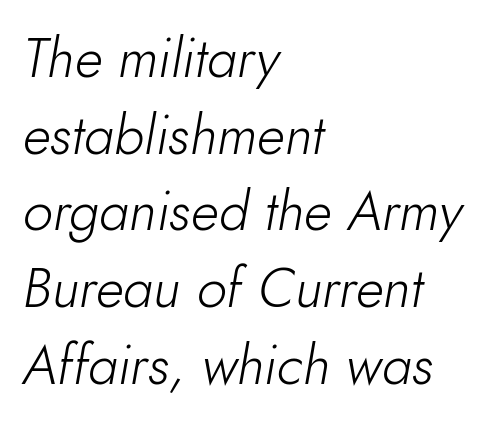
Q: Is the text bold? A: No.
Q: Is the text italic (slanted)? A: Yes, it leans right by about 10 degrees.
Q: Is the text underlined? A: No.
Q: How is the paragraph aligned? A: Left-aligned.
Q: Is the spacing between letters normal or unusually wide? A: Normal.
Q: Is the spacing between lines tight, normal or loose? A: Normal.
Q: Width (condensed, normal, or wide)? A: Normal.
Q: Stroke contrast? A: Low.
Q: x-height? A: Small.
Q: Monospaced? A: No.
